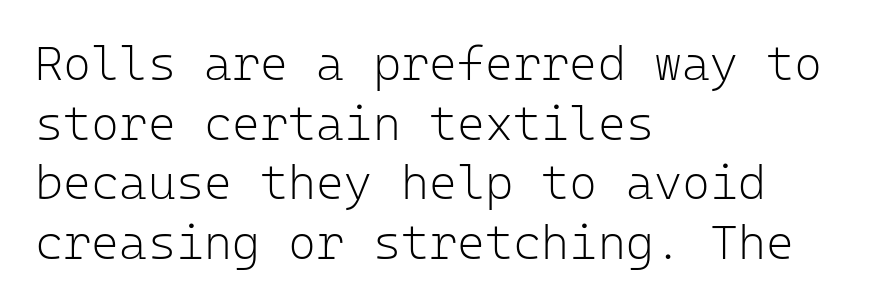
The image shows 48 px light sans-serif type, upright, monospaced; set left-aligned, line spacing 1.24x, normal letter spacing, not underlined; low stroke contrast and a medium x-height.
